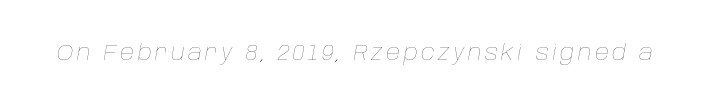
Q: Is the text bold? A: No.
Q: Is the text italic (slanted)? A: Yes, it leans right by about 10 degrees.
Q: Is the text underlined? A: No.
